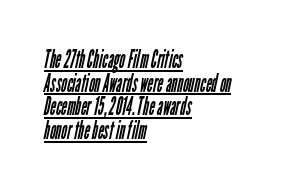
Bold? No — there's no thickening of the strokes. This sample uses plain, unmodified letter spacing. The typesetter has applied underlining to the passage shown. These lines are set flush left with a ragged right edge. Cramped leading.
